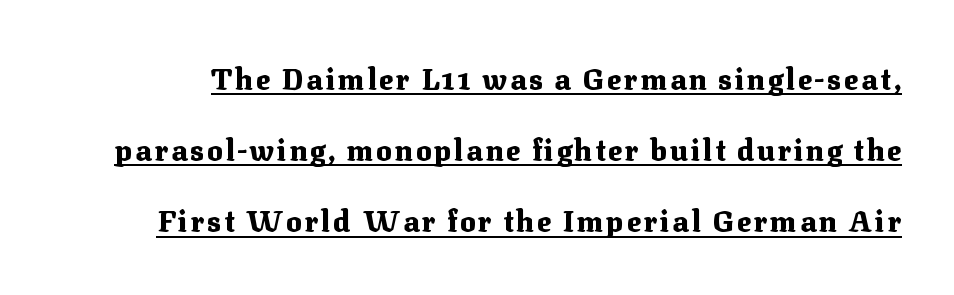
Q: Is the text bold? A: Yes.
Q: Is the text italic (slanted)? A: No, it is upright.
Q: Is the typeface a serif or a sans-serif typeface? A: Serif.
Q: Is the text underlined? A: Yes.
Q: Is the spacing between lines tight, normal or loose? A: Loose.
Q: Width (condensed, normal, or wide)? A: Normal.
Q: Stroke contrast? A: Medium.
Q: x-height? A: Medium.
Q: Monospaced? A: No.
